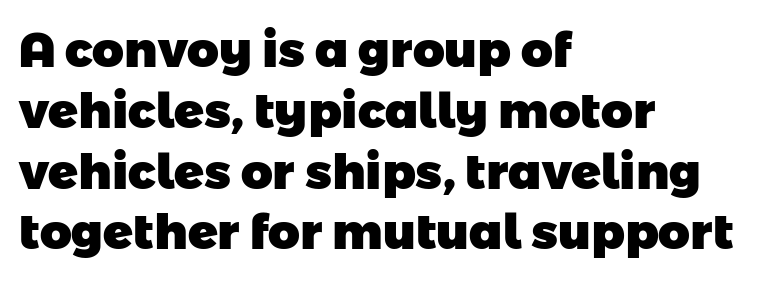
The image shows 49 px heavy sans-serif type; set left-aligned, line spacing 1.24x, normal letter spacing, not underlined; low stroke contrast and a medium x-height.
